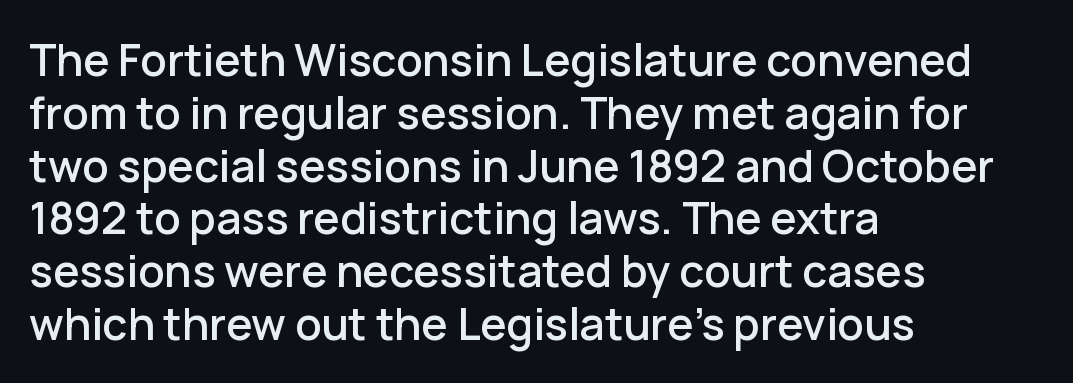
Q: Is the text italic (slanted)? A: No, it is upright.
Q: Is the typeface a serif or a sans-serif typeface? A: Sans-serif.
Q: Is the text underlined? A: No.
Q: How is the paragraph aligned? A: Left-aligned.
Q: Is the spacing between letters normal or unusually wide? A: Normal.
Q: Width (condensed, normal, or wide)? A: Normal.
Q: Stroke contrast? A: Low.
Q: x-height? A: Medium.
Q: Monospaced? A: No.
